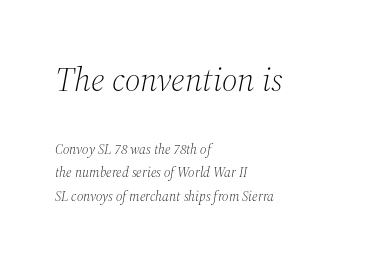
{"serif": "yes", "italic": "yes", "lean": "right", "slant_degrees": 12, "bold": "no", "weight": "light", "width": "normal", "stroke_contrast": "medium", "x_height": "medium", "monospaced": "no", "underline": "no", "align": "left", "line_spacing": "normal", "line_spacing_ratio": 1.67, "letter_spacing": "normal", "letter_spacing_em": 0.0, "larger_block": "first", "size_ratio": 2.43, "glyph_px": 34}
